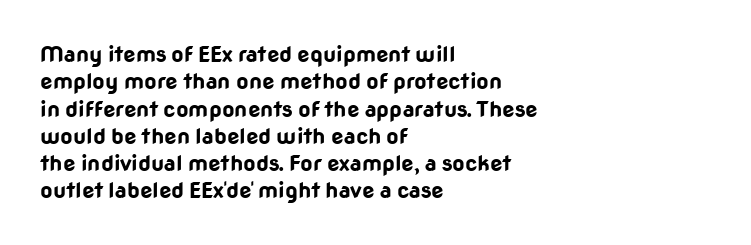
Chunky letters — that's bold for sure. Caption: standard tracking, unaltered. Descenders are the only things crossing below the line. Typeset ragged right — the left edge is the straight one. The letters stand upright; this is a roman face.
